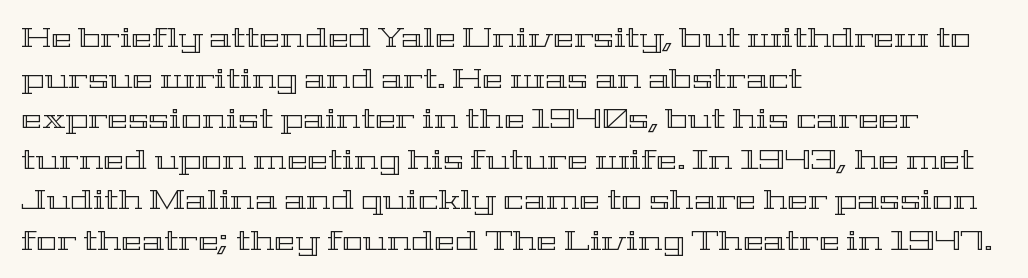
Q: Is the text italic (slanted)? A: No, it is upright.
Q: Is the text underlined? A: No.
Q: How is the paragraph aligned? A: Left-aligned.
Q: Is the spacing between letters normal or unusually wide? A: Normal.
Q: Is the spacing between lines tight, normal or loose? A: Normal.
Q: Width (condensed, normal, or wide)? A: Wide.
Q: x-height? A: Medium.
Q: Monospaced? A: No.
